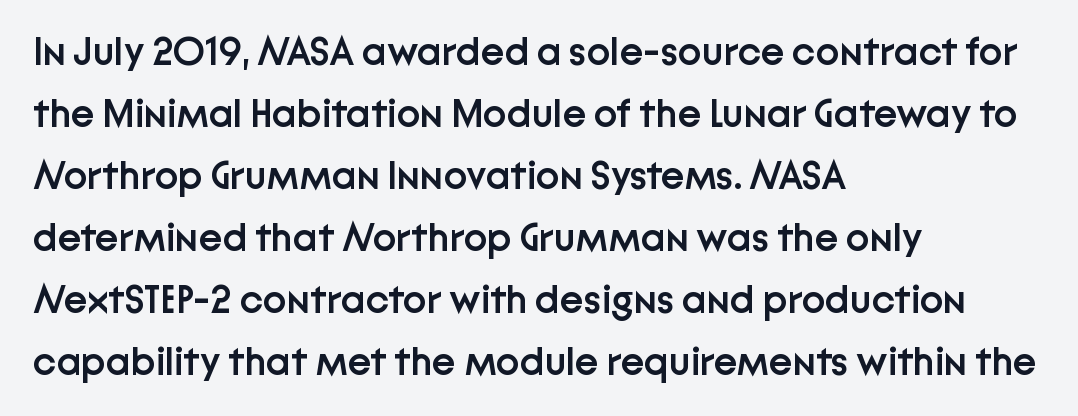
Has an underline been added? It has not. Do the characters align in a grid? No, the font is proportional. The lines in this sample share a left origin and differ only in where they stop. Words appear dense and cohesive because spacing is normal.
